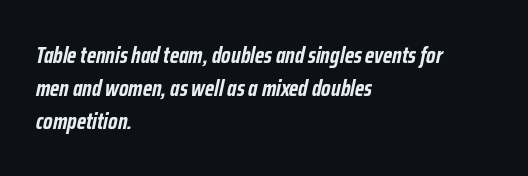
The image shows 23 px bold type, italic (leaning right); set left-aligned, normal line spacing (1.43x), normal letter spacing, not underlined.
